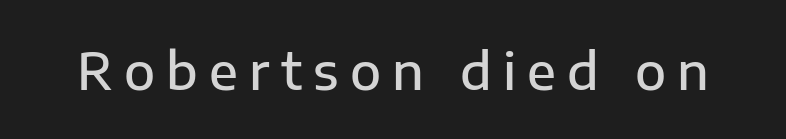
Every letter is mildly thick-stroked: semibold rather than bold. Every character sits straight up, as roman type does. This is sans-serif lettering, the kind often seen on screens and signage. Lines of text with bare space underneath.
